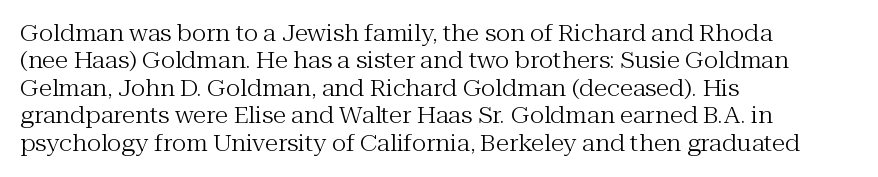
The image shows 22 px text type, upright; set left-aligned, normal line spacing (1.25x), normal letter spacing, not underlined.
